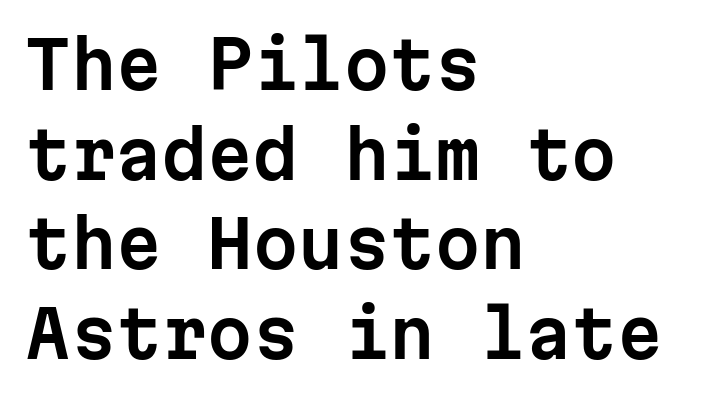
The image shows 65 px sans-serif type, upright, monospaced; set left-aligned, normal line spacing (1.38x), normal letter spacing, not underlined; low stroke contrast and a medium x-height.
